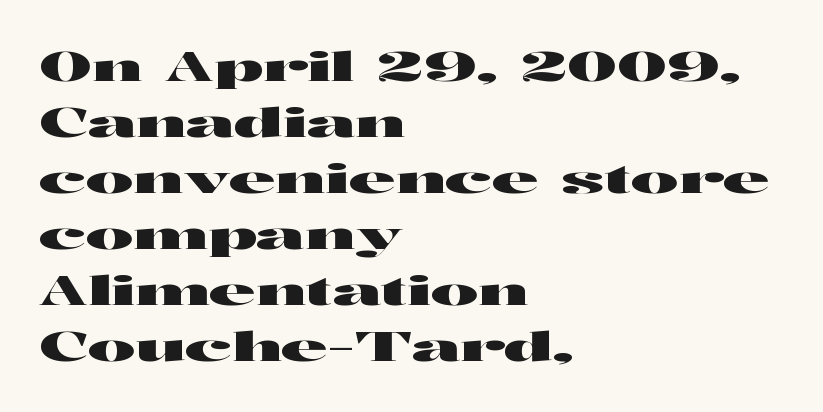
{"serif": "no", "italic": "no", "width": "wide", "stroke_contrast": "high", "x_height": "medium", "monospaced": "no", "underline": "no", "align": "left", "line_spacing": "normal", "line_spacing_ratio": 1.4, "letter_spacing": "normal", "letter_spacing_em": 0.0, "glyph_px": 40}
